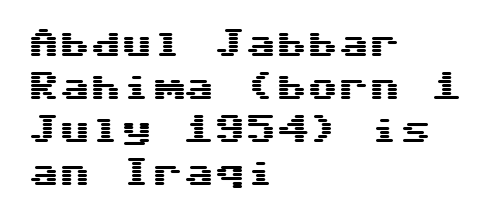
The image shows 31 px wide sans-serif type, upright; set left-aligned, normal line spacing (1.39x), normal letter spacing, not underlined; medium stroke contrast and a medium x-height.
